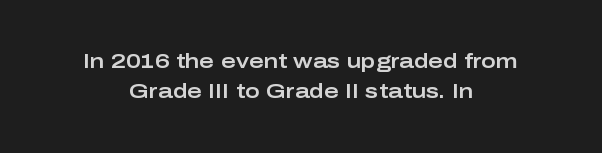
The lines are quadded center. The typography opts for an upright posture over an oblique one. Vertical spacing — default. Descender tails drop into unmarked territory. You could call the tracking neutral — neither tight nor loose.
